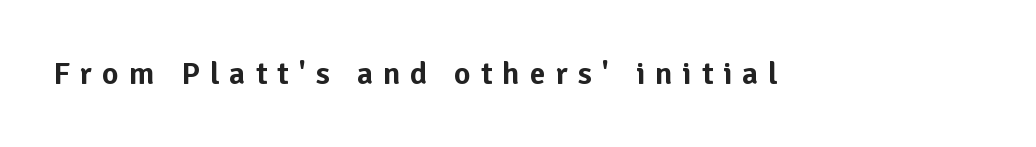
{"serif": "no", "italic": "no", "width": "normal", "stroke_contrast": "low", "x_height": "medium", "monospaced": "no", "underline": "no", "letter_spacing": "wide", "letter_spacing_em": 0.31, "glyph_px": 32}
